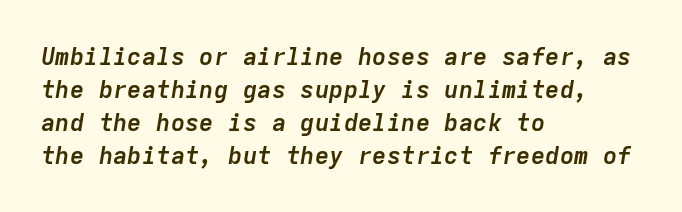
Emphasis by weight is at full strength: bold. A typesetter would mark this as italic. Layout note: lines flush left. There is no visible air inserted between adjacent glyphs.
